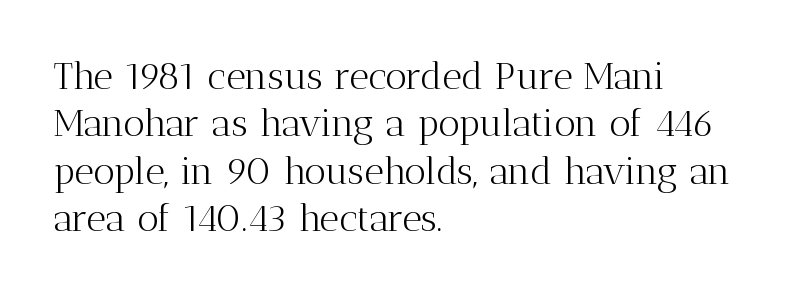
{"serif": "yes", "italic": "no", "bold": "no", "weight": "light", "width": "normal", "stroke_contrast": "medium", "x_height": "medium", "monospaced": "no", "underline": "no", "align": "left", "line_spacing": "normal", "line_spacing_ratio": 1.25, "letter_spacing": "normal", "letter_spacing_em": 0.0, "glyph_px": 38}
